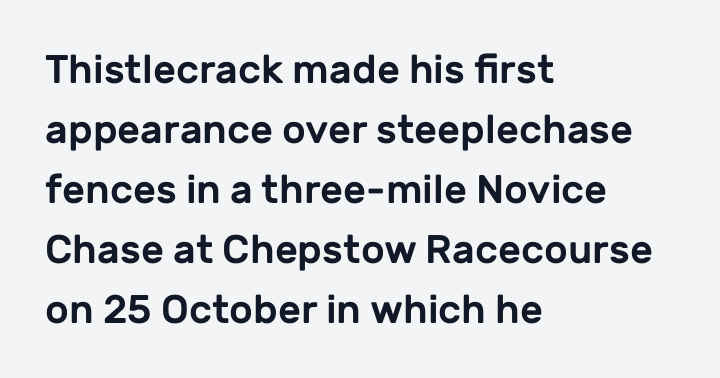
Q: Is the text italic (slanted)? A: No, it is upright.
Q: Is the typeface a serif or a sans-serif typeface? A: Sans-serif.
Q: Is the text underlined? A: No.
Q: How is the paragraph aligned? A: Left-aligned.
Q: Is the spacing between letters normal or unusually wide? A: Normal.
Q: Is the spacing between lines tight, normal or loose? A: Normal.
Q: Width (condensed, normal, or wide)? A: Normal.
Q: Stroke contrast? A: Low.
Q: x-height? A: Medium.
Q: Monospaced? A: No.
